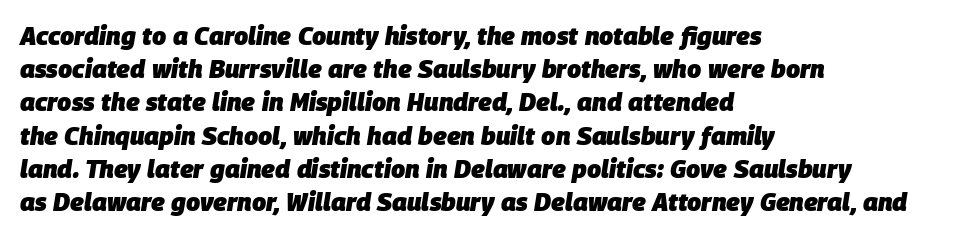
Q: Is the text bold? A: Yes.
Q: Is the text italic (slanted)? A: Yes, it leans right by about 9 degrees.
Q: Is the text underlined? A: No.
Q: How is the paragraph aligned? A: Left-aligned.
Q: Is the spacing between letters normal or unusually wide? A: Normal.
Q: Is the spacing between lines tight, normal or loose? A: Normal.
